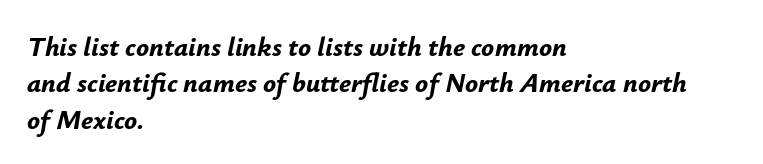
The image shows 27 px bold type, italic (leaning right); set left-aligned, normal line spacing (1.35x), normal letter spacing, not underlined.
